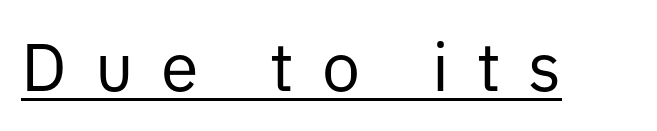
{"serif": "no", "italic": "no", "bold": "no", "weight": "regular", "width": "normal", "stroke_contrast": "low", "x_height": "medium", "monospaced": "no", "underline": "yes", "letter_spacing": "wide", "letter_spacing_em": 0.41, "glyph_px": 68}
